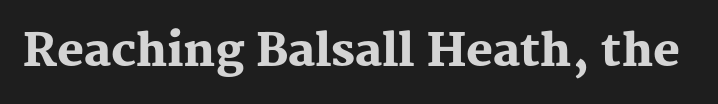
Here the designer chose a conventional face with non-uniform glyph widths. Does extra space separate the letters? No, they use regular spacing. Are there feet on the stems? There are — it's a serif. This is the regular roman posture of the typeface. The typesetting leans heavy: a genuine bold. Check the space under the baseline: it is left empty.
